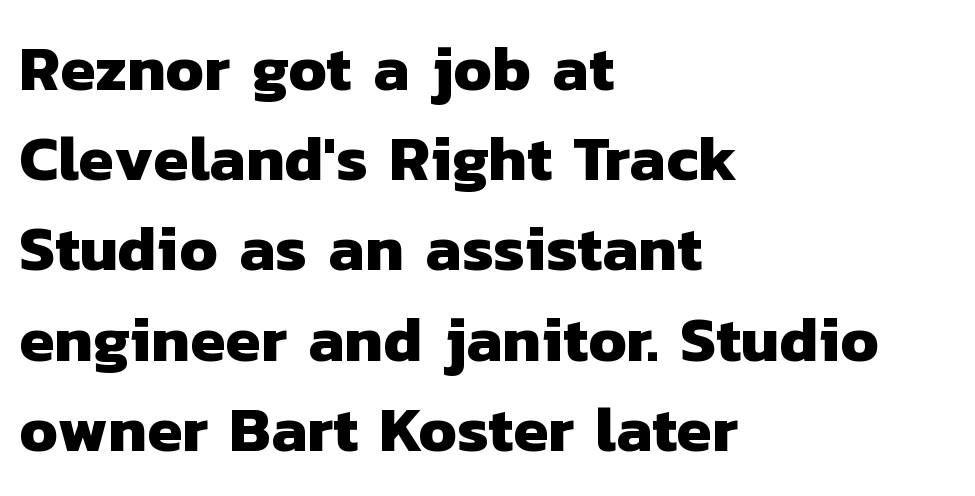
The image shows 64 px heavy sans-serif type; set left-aligned, normal line spacing (1.41x), normal letter spacing, not underlined; low stroke contrast and a medium x-height.
